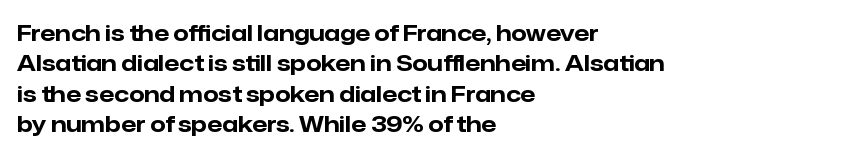
The image shows 22 px bold type, upright; set left-aligned, normal line spacing (1.38x), normal letter spacing, not underlined.
